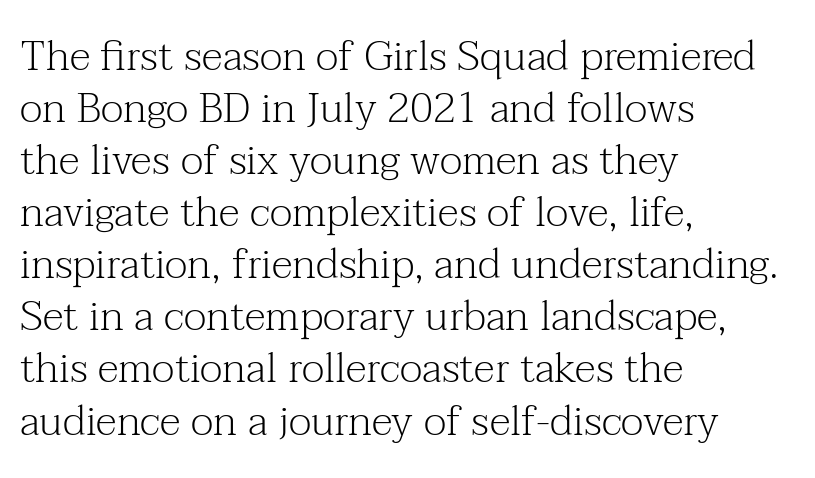
The space beneath each line is pristine and unruled. Here the designer chose a conventional face with non-uniform glyph widths. Bold? No — there's no thickening of the strokes. Does the type have serifs? Yes, each stem ends in a small foot.
